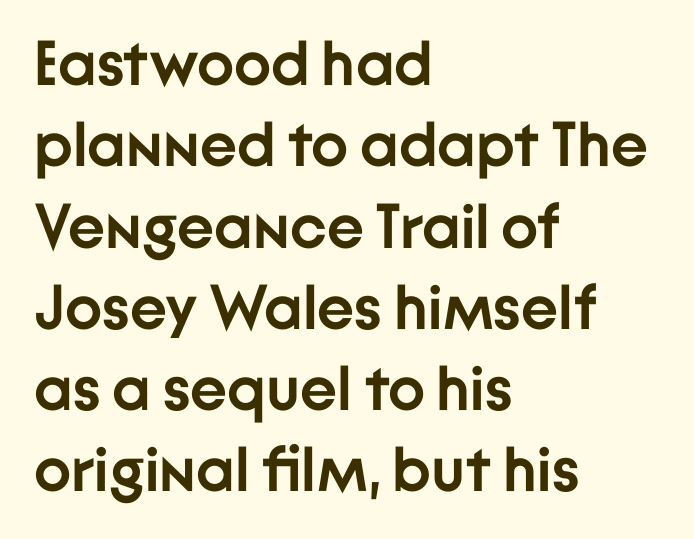
{"serif": "no", "italic": "no", "bold": "yes", "weight": "semibold", "width": "normal", "stroke_contrast": "low", "x_height": "medium", "monospaced": "no", "underline": "no", "align": "left", "line_spacing": "normal", "line_spacing_ratio": 1.29, "letter_spacing": "normal", "letter_spacing_em": 0.0, "glyph_px": 63}
